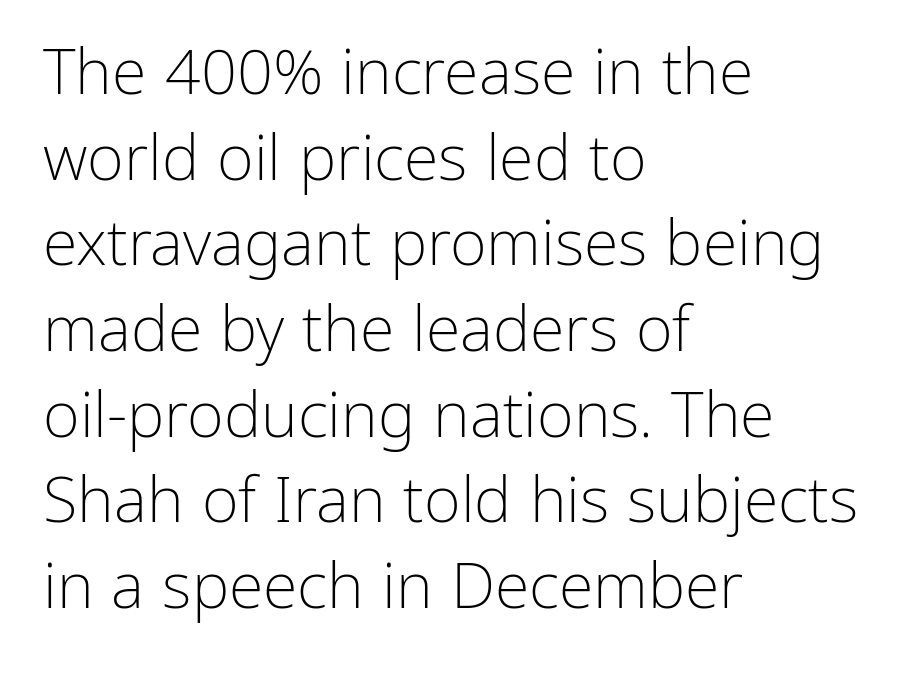
Q: Is the text bold? A: No.
Q: Is the text italic (slanted)? A: No, it is upright.
Q: Is the typeface a serif or a sans-serif typeface? A: Sans-serif.
Q: Is the text underlined? A: No.
Q: How is the paragraph aligned? A: Left-aligned.
Q: Is the spacing between letters normal or unusually wide? A: Normal.
Q: Is the spacing between lines tight, normal or loose? A: Normal.
Q: Width (condensed, normal, or wide)? A: Normal.
Q: Stroke contrast? A: Low.
Q: x-height? A: Medium.
Q: Monospaced? A: No.
